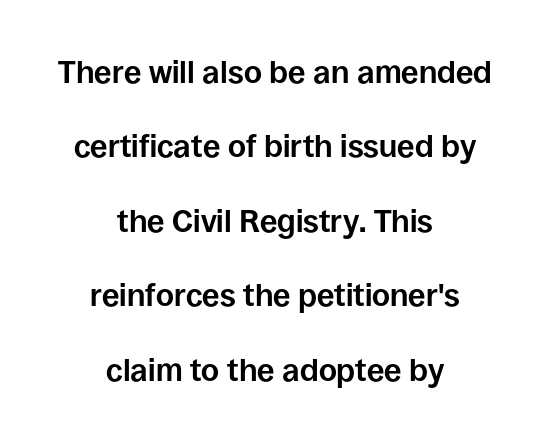
The image shows 31 px bold sans-serif type, upright; set centered, loose line spacing (2.4x), normal letter spacing, not underlined; low stroke contrast and a large x-height.
